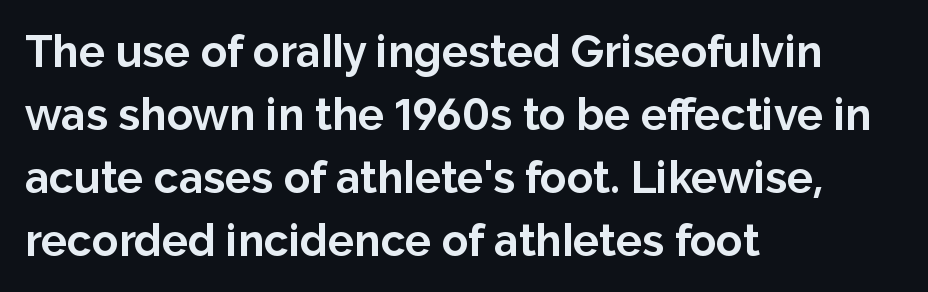
The image shows 44 px bold sans-serif type, upright; set left-aligned, normal line spacing (1.43x), normal letter spacing, not underlined; low stroke contrast and a medium x-height.
